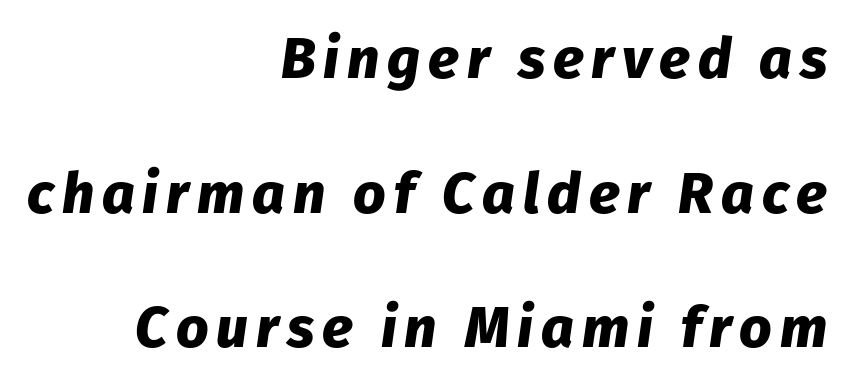
Q: Is the text bold? A: Yes.
Q: Is the text italic (slanted)? A: Yes, it leans right by about 8 degrees.
Q: Is the text underlined? A: No.
Q: How is the paragraph aligned? A: Right-aligned.
Q: Is the spacing between lines tight, normal or loose? A: Loose.
Q: Width (condensed, normal, or wide)? A: Normal.
Q: Stroke contrast? A: Low.
Q: x-height? A: Medium.
Q: Monospaced? A: No.
